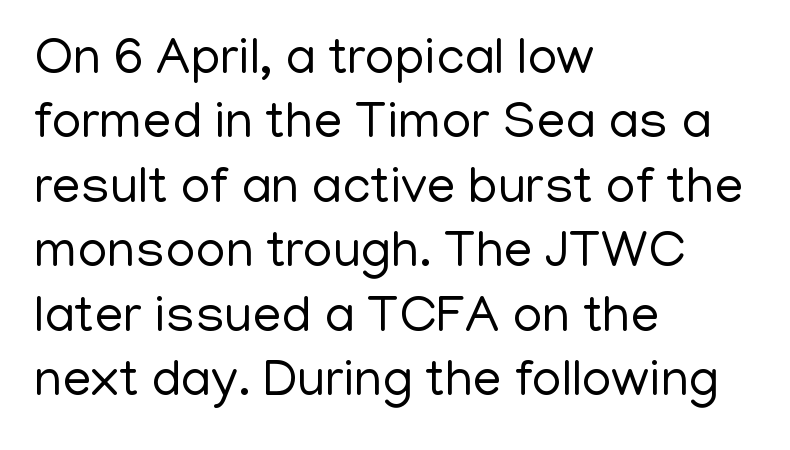
The image shows 52 px regular-weight sans-serif type, upright; set left-aligned, line spacing 1.24x, normal letter spacing, not underlined; low stroke contrast and a medium x-height.
